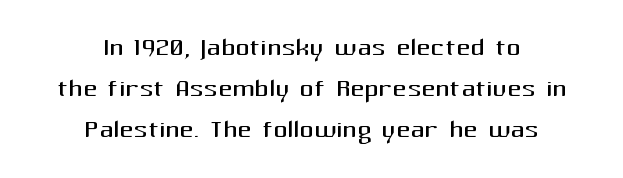
Underline: absent. Weight: not bold — regular or lighter. Observe the absence of serifs on each vertical stroke in this sample. Notice how the stems are strictly vertical — no italics here.
